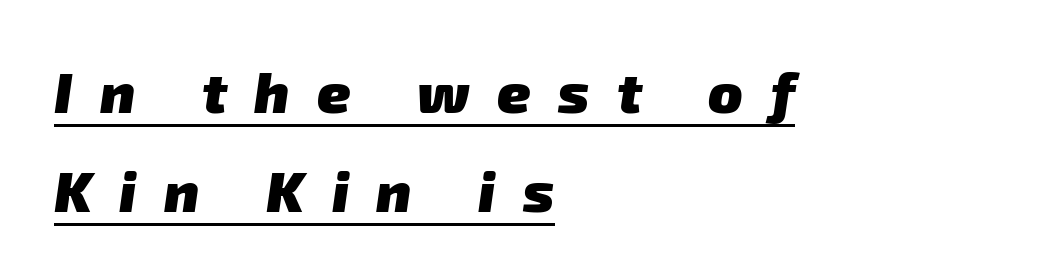
The passage shown is emphatically bold. A typesetter would label this face a sans. Substantial extra tracking has been applied to these lines. The compositor pushed each line to the left boundary. Caption: lettering with a line underneath. Spacing verdict: proportional, widths tailored to each character.
